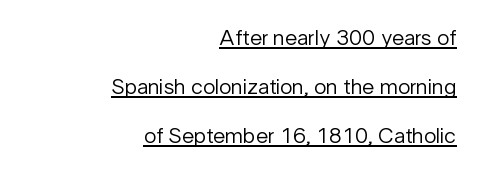
{"italic": "no", "bold": "no", "underline": "yes", "align": "right", "line_spacing": "loose", "line_spacing_ratio": 2.22, "letter_spacing": "normal", "letter_spacing_em": 0.0, "glyph_px": 22}
